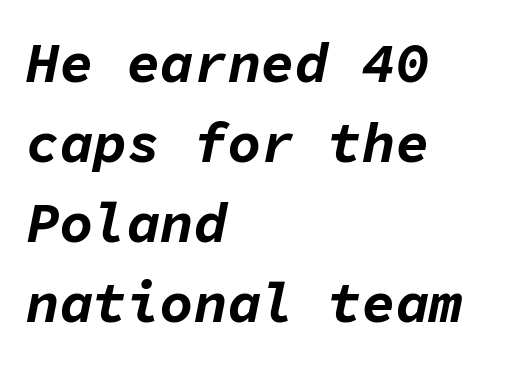
The image shows 56 px bold type, italic (leaning right), monospaced; set left-aligned, normal line spacing (1.43x), normal letter spacing, not underlined; low stroke contrast and a medium x-height.
